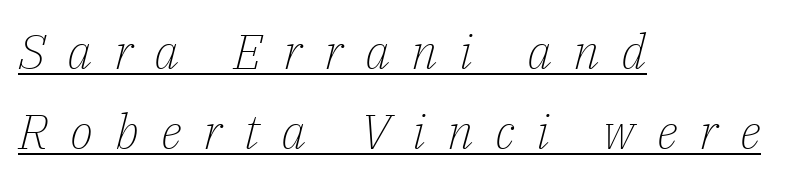
Q: Is the text bold? A: No.
Q: Is the text italic (slanted)? A: Yes, it leans right by about 14 degrees.
Q: Is the typeface a serif or a sans-serif typeface? A: Serif.
Q: Is the text underlined? A: Yes.
Q: How is the paragraph aligned? A: Left-aligned.
Q: Is the spacing between letters normal or unusually wide? A: Unusually wide.
Q: Is the spacing between lines tight, normal or loose? A: Normal.
Q: Width (condensed, normal, or wide)? A: Normal.
Q: Stroke contrast? A: Low.
Q: x-height? A: Medium.
Q: Monospaced? A: No.
